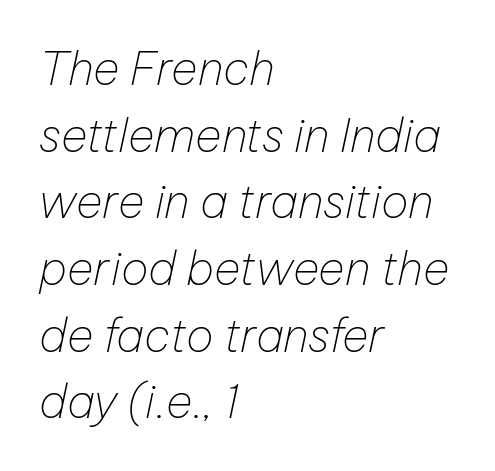
Q: Is the text bold? A: No.
Q: Is the text italic (slanted)? A: Yes, it leans right by about 12 degrees.
Q: Is the text underlined? A: No.
Q: How is the paragraph aligned? A: Left-aligned.
Q: Is the spacing between letters normal or unusually wide? A: Normal.
Q: Is the spacing between lines tight, normal or loose? A: Normal.
Q: Width (condensed, normal, or wide)? A: Normal.
Q: Stroke contrast? A: Low.
Q: x-height? A: Medium.
Q: Monospaced? A: No.
